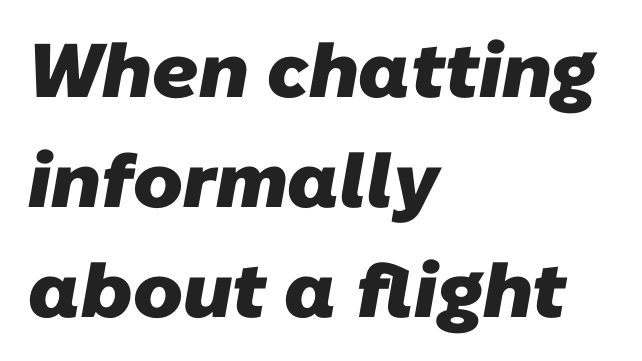
Q: Is the text bold? A: Yes.
Q: Is the typeface a serif or a sans-serif typeface? A: Sans-serif.
Q: Is the text underlined? A: No.
Q: How is the paragraph aligned? A: Left-aligned.
Q: Is the spacing between letters normal or unusually wide? A: Normal.
Q: Is the spacing between lines tight, normal or loose? A: Normal.
Q: Width (condensed, normal, or wide)? A: Normal.
Q: Stroke contrast? A: Low.
Q: x-height? A: Medium.
Q: Monospaced? A: No.
